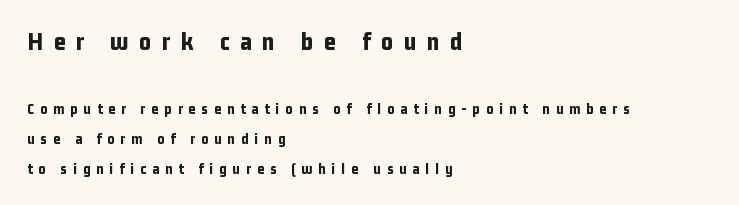
The image shows 26 px bold type, upright; set left-aligned, loose line spacing (2.01x), unusually wide letter spacing (+0.41 em), not underlined; the first (top) block is 1.73x larger.
